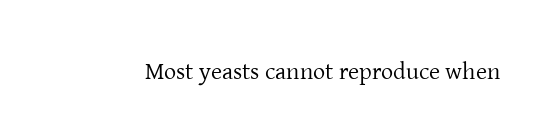
The image shows 24 px text type, upright; set normal letter spacing, not underlined.
